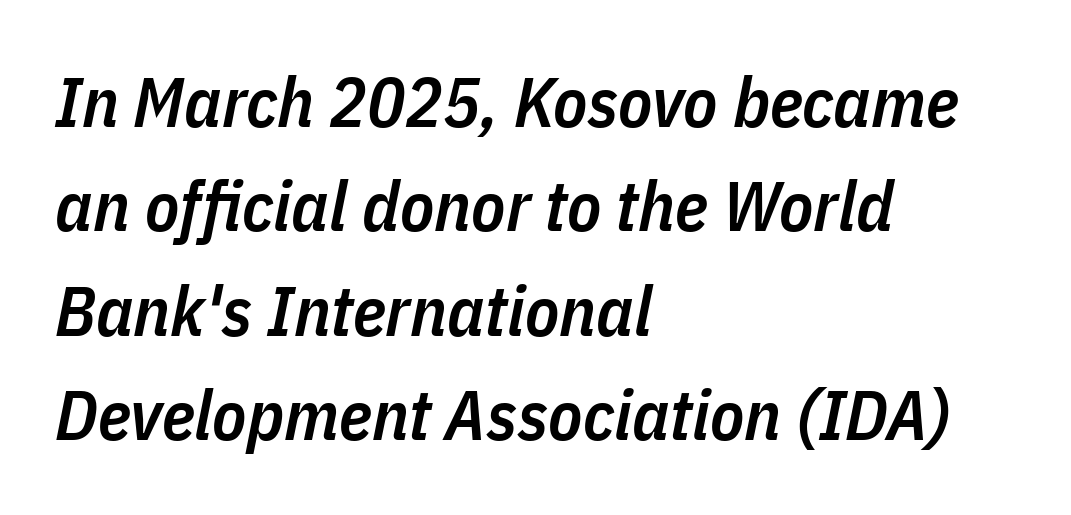
{"italic": "yes", "lean": "right", "slant_degrees": 11, "bold": "semi", "weight": "semibold", "width": "condensed", "stroke_contrast": "low", "x_height": "medium", "monospaced": "no", "underline": "no", "align": "left", "line_spacing": "normal", "line_spacing_ratio": 1.49, "letter_spacing": "normal", "letter_spacing_em": 0.0, "glyph_px": 70}
